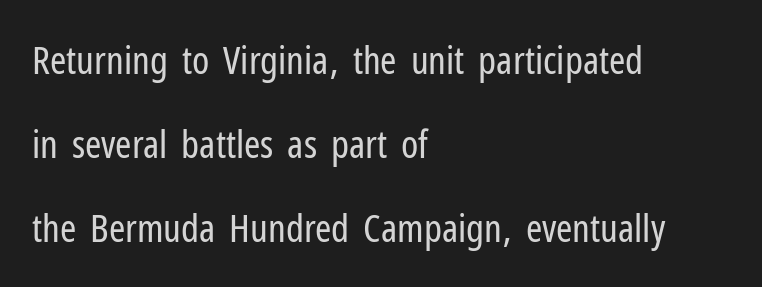
Is this a fixed-width face? No — the glyphs have proportional, varying widths. Check under the words: just untouched page. Whoever set this chose breathing room over compactness in the vertical rhythm. Ascenders rise straight up at ninety degrees.
